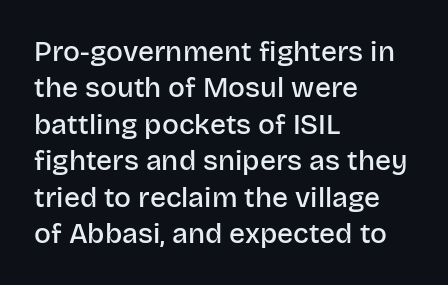
Q: Is the text bold? A: Semi-bold.
Q: Is the text italic (slanted)? A: No, it is upright.
Q: Is the typeface a serif or a sans-serif typeface? A: Sans-serif.
Q: Is the text underlined? A: No.
Q: How is the paragraph aligned? A: Left-aligned.
Q: Is the spacing between letters normal or unusually wide? A: Normal.
Q: Is the spacing between lines tight, normal or loose? A: Normal.
Q: Width (condensed, normal, or wide)? A: Normal.
Q: Stroke contrast? A: Low.
Q: x-height? A: Large.
Q: Monospaced? A: No.
